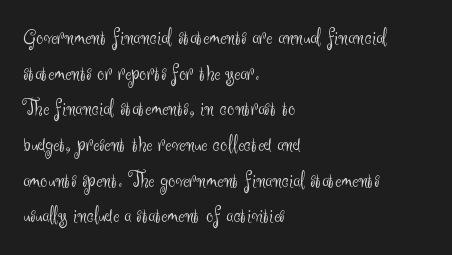
Q: Is the text bold? A: No.
Q: Is the text italic (slanted)? A: No, it is upright.
Q: Is the text underlined? A: No.
Q: How is the paragraph aligned? A: Left-aligned.
Q: Is the spacing between letters normal or unusually wide? A: Normal.
Q: Is the spacing between lines tight, normal or loose? A: Normal.
